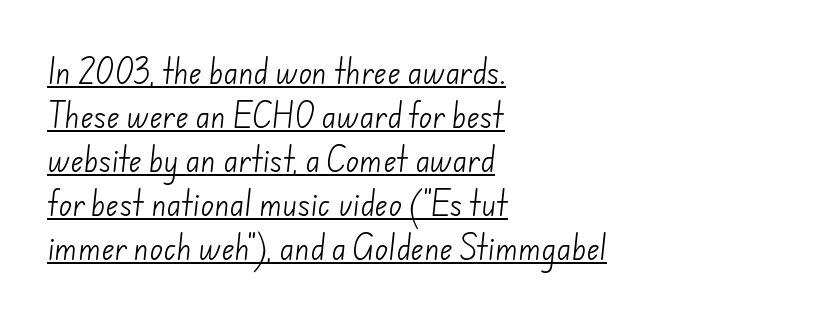
Q: Is the text bold? A: No.
Q: Is the typeface a serif or a sans-serif typeface? A: Sans-serif.
Q: Is the text underlined? A: Yes.
Q: How is the paragraph aligned? A: Left-aligned.
Q: Is the spacing between letters normal or unusually wide? A: Normal.
Q: Is the spacing between lines tight, normal or loose? A: Normal.
Q: Width (condensed, normal, or wide)? A: Normal.
Q: Stroke contrast? A: Low.
Q: x-height? A: Small.
Q: Monospaced? A: No.
